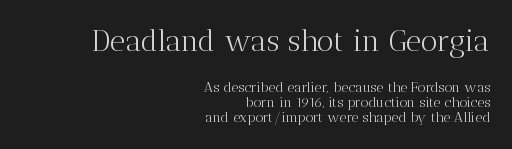
The image shows 30 px light serif type, upright; set right-aligned, tight line spacing (1.07x), normal letter spacing, not underlined; the first (top) block is 2.14x larger; medium stroke contrast and a medium x-height.
